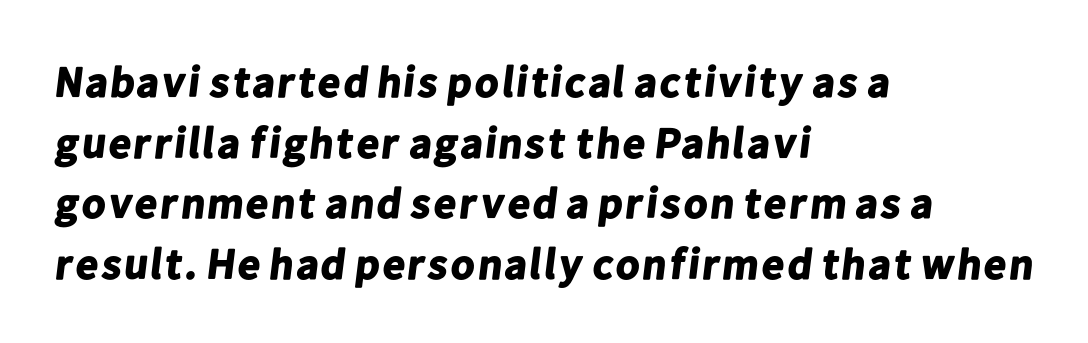
Typeset ragged right — the left edge is the straight one. The rendering keeps characters at their native spacing. Quick note: interline space is typical. You can tell from the bare stems that sans-serif type was used. This rendering features lettering with no underline. A dark, heavy texture on the line: the type is bold.
